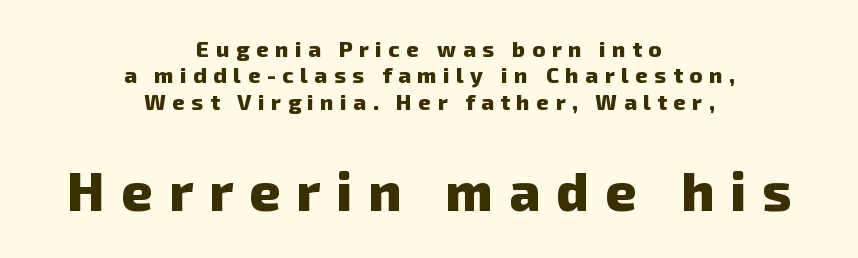
Q: Is the text bold? A: Yes.
Q: Is the typeface a serif or a sans-serif typeface? A: Sans-serif.
Q: Is the text underlined? A: No.
Q: How is the paragraph aligned? A: Centered.
Q: Is the spacing between letters normal or unusually wide? A: Unusually wide.
Q: Which block of text is set in a larger size, the first (top) or the second (bottom)? A: The second (bottom) one.
Q: Width (condensed, normal, or wide)? A: Normal.
Q: Stroke contrast? A: Low.
Q: x-height? A: Medium.
Q: Monospaced? A: No.
